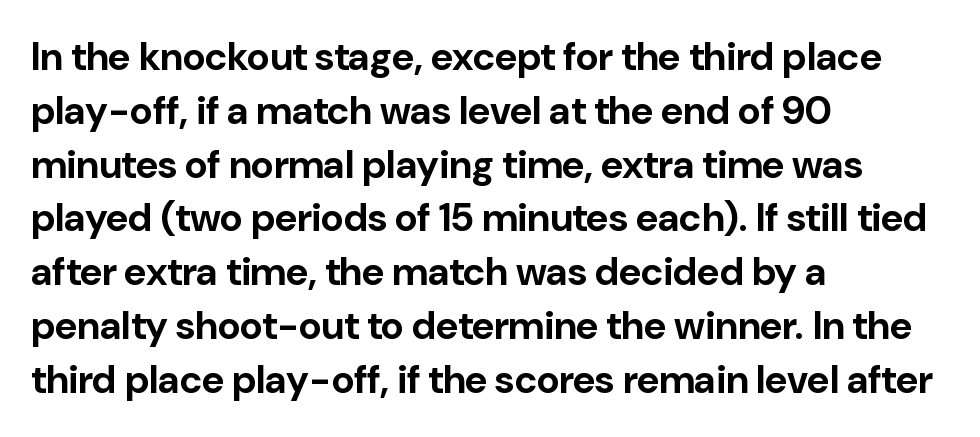
The image shows 39 px bold sans-serif type, upright; set left-aligned, normal line spacing (1.38x), normal letter spacing, not underlined; low stroke contrast and a medium x-height.
